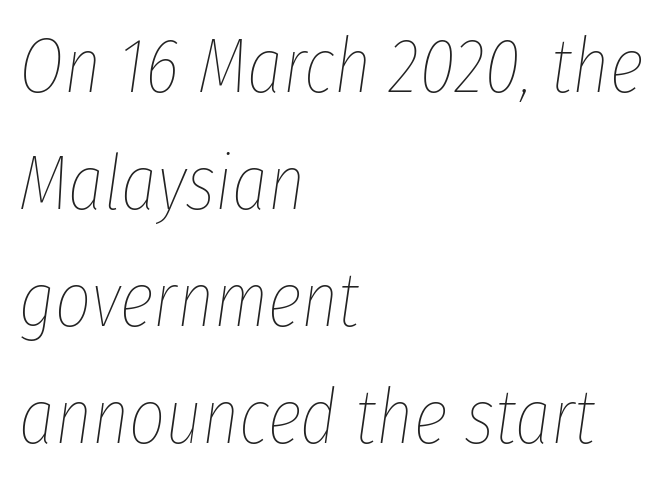
The designer left line spacing at the default. Descenders are the only things crossing below the line. The text carries the slant typical of an italic or oblique font. Spacing verdict: proportional, widths tailored to each character. Nobody touched the tracking dial on this one.
